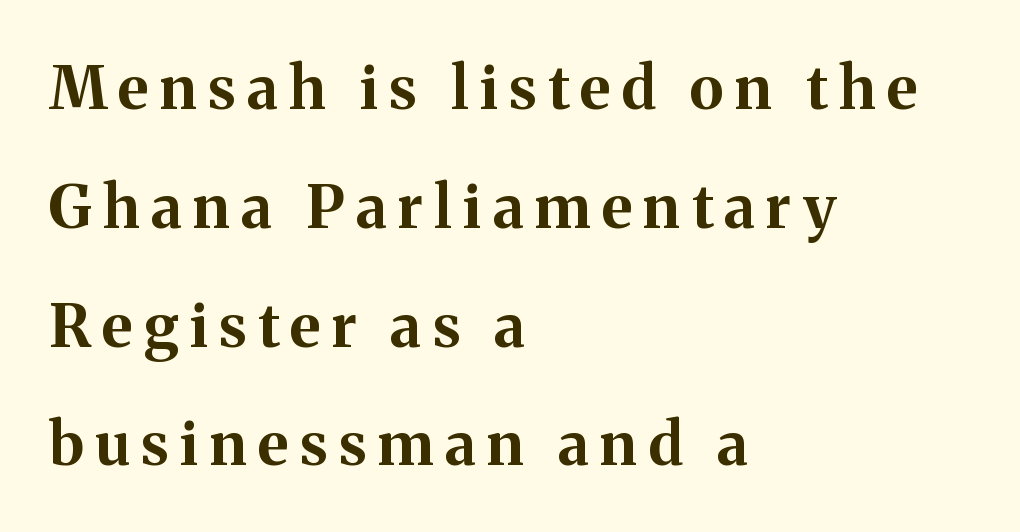
{"serif": "yes", "italic": "no", "bold": "yes", "weight": "bold", "width": "normal", "stroke_contrast": "medium", "x_height": "medium", "monospaced": "no", "underline": "no", "align": "left", "line_spacing": "loose", "line_spacing_ratio": 1.98, "glyph_px": 60}
